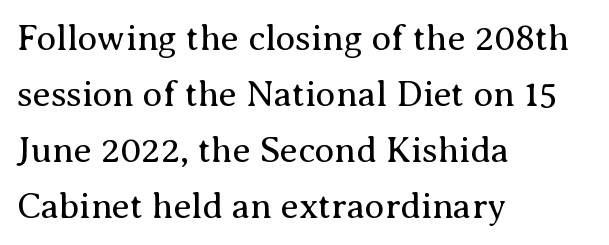
In terms of leading, this rendering sits right in the middle. Horizontally, the lines are justified to the leading edge only. Check under the words: just untouched page. Stems here are at most as thick as an everyday book face.
